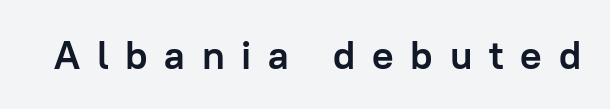
The image shows 40 px semibold sans-serif type, upright; set unusually wide letter spacing (+0.42 em), not underlined; low stroke contrast and a medium x-height.
